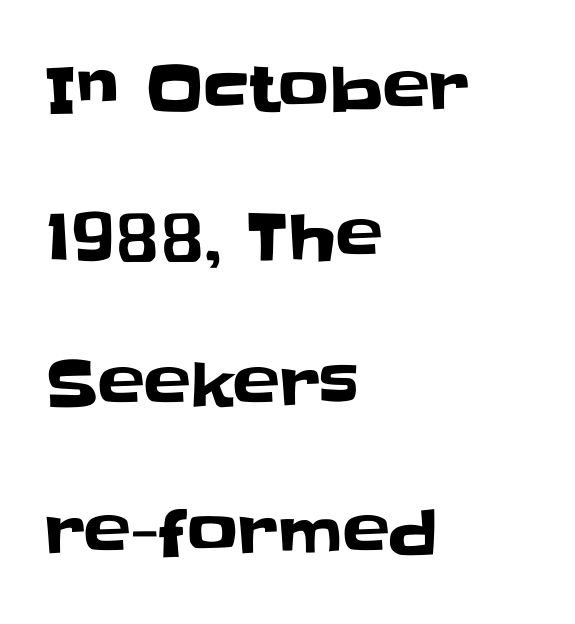
Q: Is the text italic (slanted)? A: No, it is upright.
Q: Is the typeface a serif or a sans-serif typeface? A: Sans-serif.
Q: Is the text underlined? A: No.
Q: How is the paragraph aligned? A: Left-aligned.
Q: Is the spacing between letters normal or unusually wide? A: Normal.
Q: Is the spacing between lines tight, normal or loose? A: Loose.
Q: Width (condensed, normal, or wide)? A: Normal.
Q: Stroke contrast? A: Low.
Q: x-height? A: Large.
Q: Monospaced? A: No.
